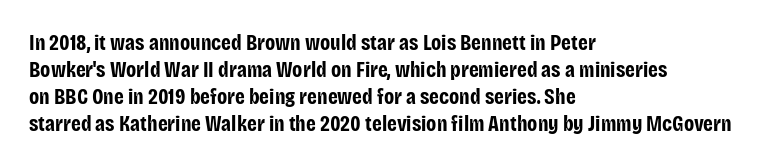
{"italic": "no", "bold": "yes", "underline": "no", "align": "left", "line_spacing_ratio": 1.22, "letter_spacing": "normal", "letter_spacing_em": 0.0, "glyph_px": 22}
